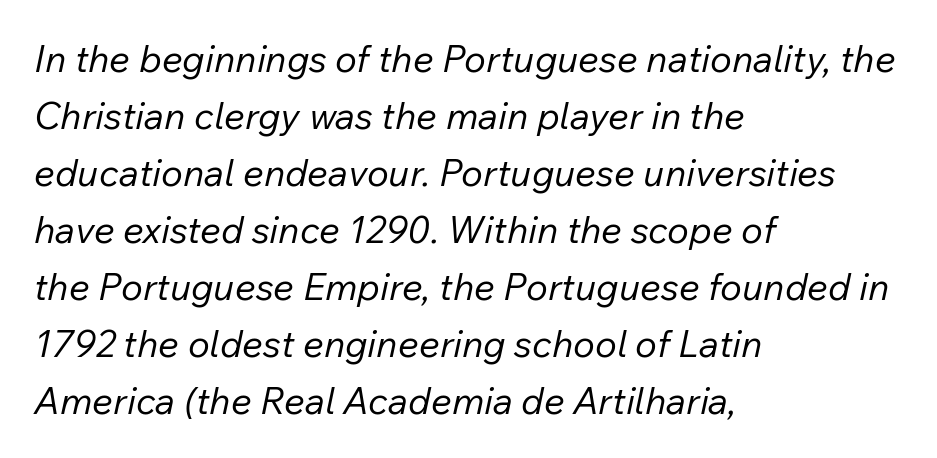
The letters sit at their default tracking, neither squeezed nor spread. The strip under each line holds only bare page. The glyphs look as if they've been sheared to an angle. You could not count columns in this text — the font is proportionally spaced.
